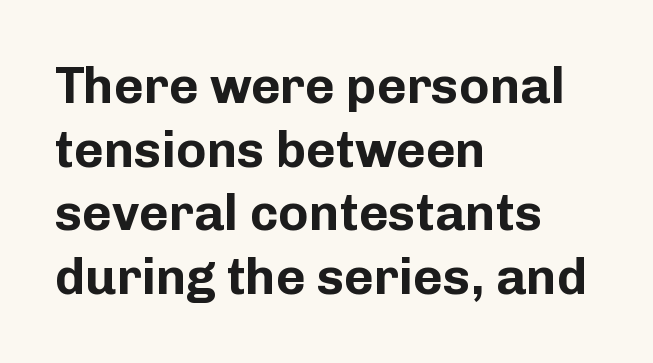
The letters sit at their default tracking, neither squeezed nor spread. Italic: no, the glyphs are upright roman. Here the designer chose a conventional face with non-uniform glyph widths. Each row of text sits above clean, open space. Does the copy run flush right? No — it runs flush left.
